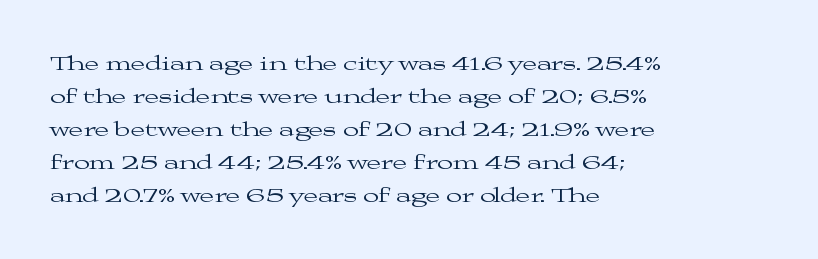
{"italic": "no", "bold": "no", "underline": "no", "align": "left", "line_spacing": "normal", "line_spacing_ratio": 1.57, "letter_spacing": "normal", "letter_spacing_em": 0.0, "glyph_px": 21}
